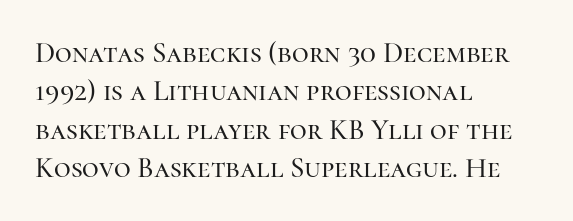
Does extra space separate the letters? No, they use regular spacing. Here the designer chose a conventional face with non-uniform glyph widths. Little horizontal feet cap the strokes, marking this as serif type. In CSS terms this would be text-align: left.
